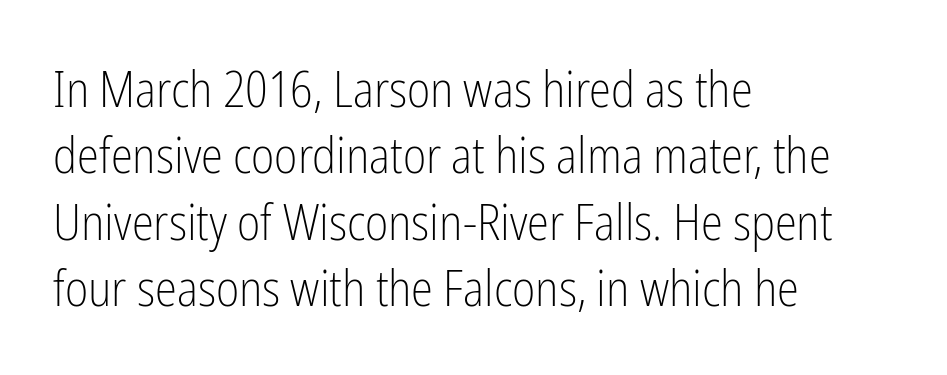
Q: Is the text bold? A: No.
Q: Is the text italic (slanted)? A: No, it is upright.
Q: Is the typeface a serif or a sans-serif typeface? A: Sans-serif.
Q: Is the text underlined? A: No.
Q: How is the paragraph aligned? A: Left-aligned.
Q: Is the spacing between letters normal or unusually wide? A: Normal.
Q: Is the spacing between lines tight, normal or loose? A: Normal.
Q: Width (condensed, normal, or wide)? A: Condensed.
Q: Stroke contrast? A: Low.
Q: x-height? A: Medium.
Q: Monospaced? A: No.
